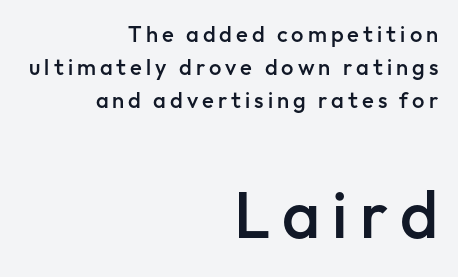
Q: Is the text bold? A: Semi-bold.
Q: Is the text italic (slanted)? A: No, it is upright.
Q: Is the typeface a serif or a sans-serif typeface? A: Sans-serif.
Q: Is the text underlined? A: No.
Q: How is the paragraph aligned? A: Right-aligned.
Q: Is the spacing between lines tight, normal or loose? A: Normal.
Q: Which block of text is set in a larger size, the first (top) or the second (bottom)? A: The second (bottom) one.
Q: Width (condensed, normal, or wide)? A: Normal.
Q: Stroke contrast? A: Low.
Q: x-height? A: Medium.
Q: Monospaced? A: No.
